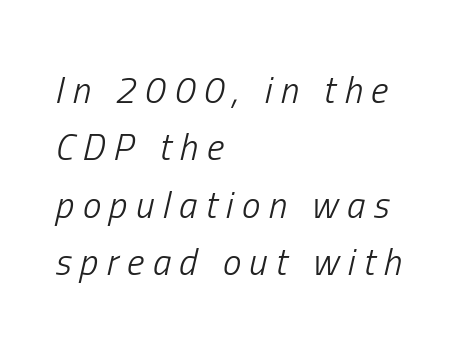
Horizontally, the lines are justified to the leading edge only. Vertically, the passage feels balanced, rows spaced as you'd expect. Check the space under the baseline: it is left empty. Weight class: somewhere from thin through regular.
